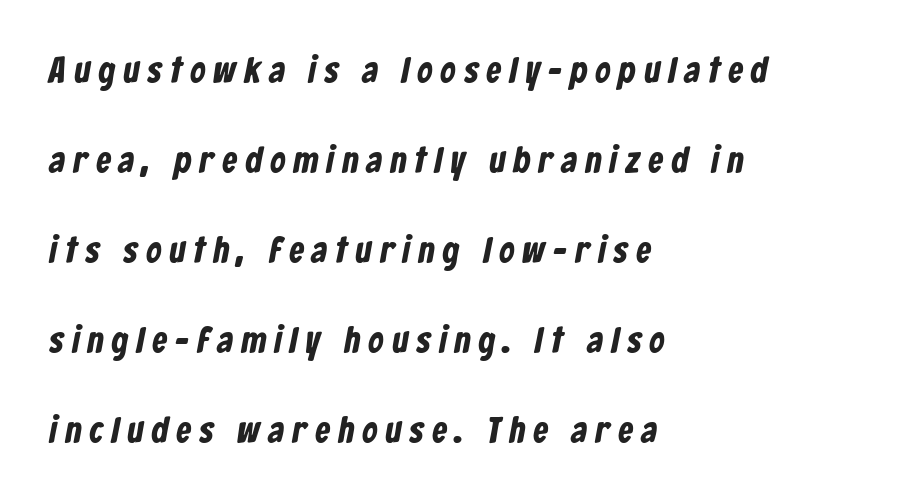
The image shows 37 px condensed sans-serif type; set left-aligned, loose line spacing (2.43x), unusually wide letter spacing (+0.23 em), not underlined; low stroke contrast and a medium x-height.
